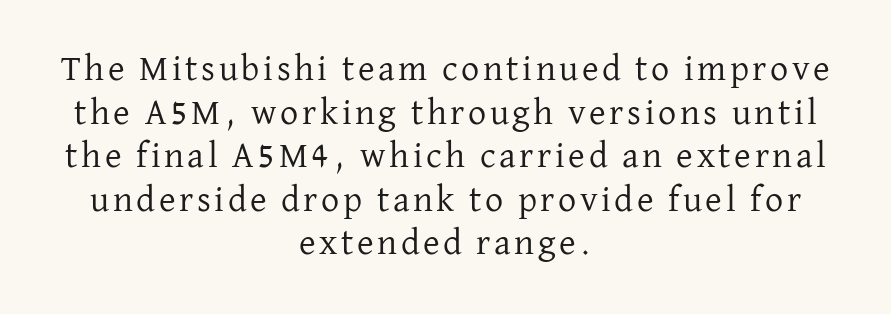
The image shows 36 px regular-weight serif type, upright; set centered, line spacing 1.21x, not underlined; low stroke contrast and a medium x-height.
